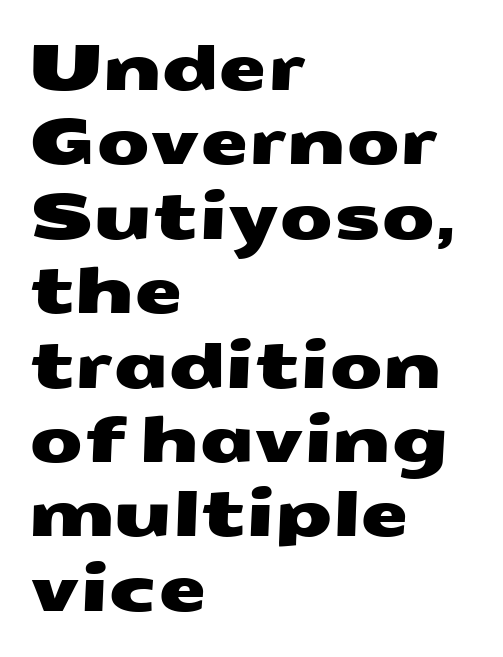
The image shows 62 px wide sans-serif type; set left-aligned, line spacing 1.2x, normal letter spacing, not underlined; medium stroke contrast and a medium x-height.
